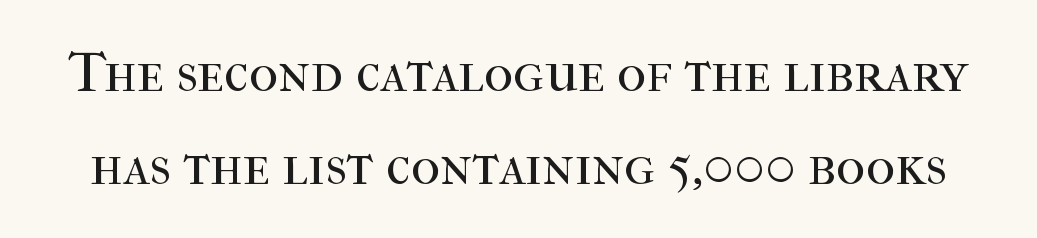
{"serif": "yes", "italic": "no", "bold": "no", "weight": "regular", "width": "normal", "stroke_contrast": "high", "x_height": "medium", "monospaced": "no", "underline": "no", "line_spacing": "normal", "line_spacing_ratio": 1.66, "letter_spacing": "normal", "letter_spacing_em": 0.0, "glyph_px": 56}
